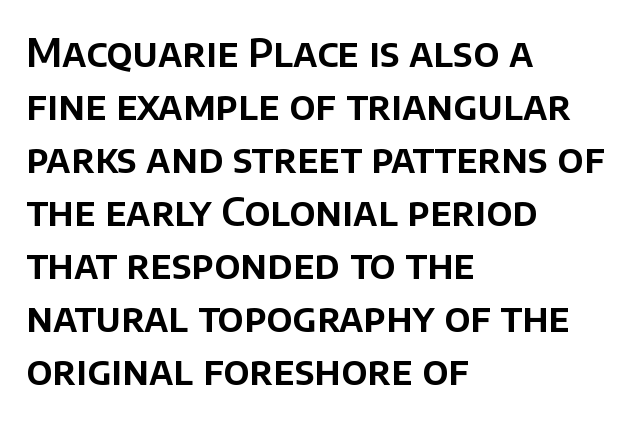
Posture: upright roman. Caption: standard tracking, unaltered. These lines sit exactly where default settings would place them. One-word summary of the alignment: left. In terms of letterform style, serifs are entirely absent.
